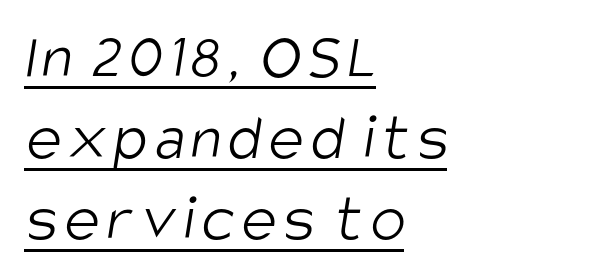
{"serif": "no", "bold": "no", "weight": "light", "width": "condensed", "stroke_contrast": "low", "x_height": "large", "monospaced": "no", "underline": "yes", "align": "left", "line_spacing_ratio": 1.23, "glyph_px": 66}
